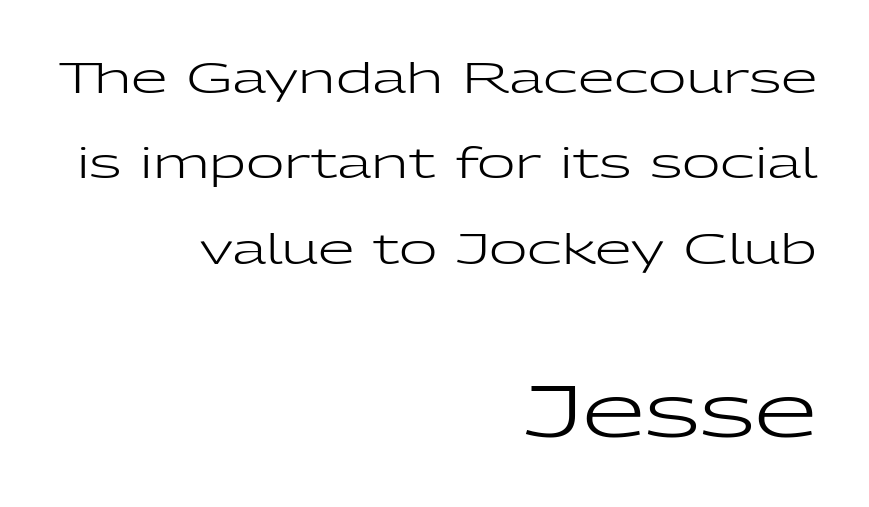
Proportional: the letters do not fall into vertical columns. Counters stay open thanks to moderate or lighter strokes. Type style note: lacks serifs. Honestly, the letter spacing is just normal — you wouldn't notice it.
